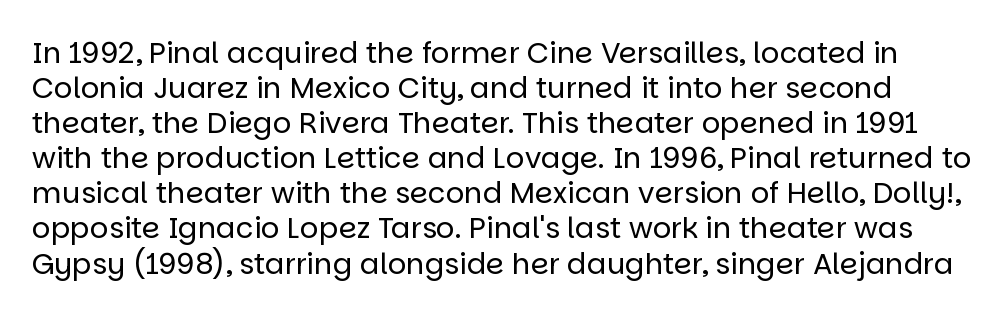
Posture: straight, roman, zero tilt. The horizontal fit of the characters is conventional and even. The letters carry no serifs — their stems end cleanly without finishing strokes. Do the characters align in a grid? No, the font is proportional. No heavy texture on the line: the type isn't bold.
